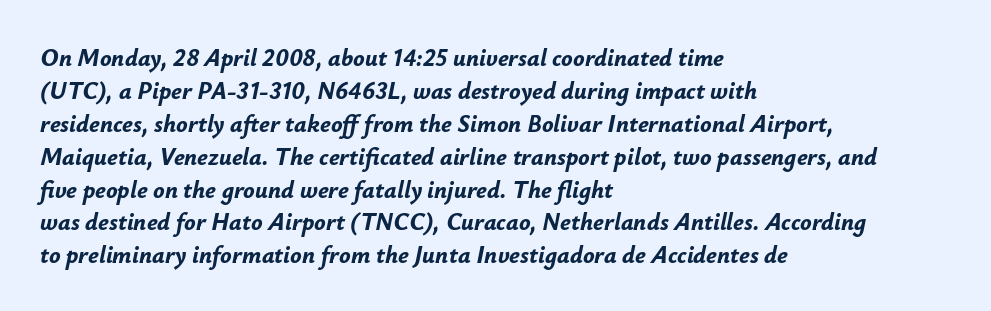
The image shows 24 px bold type, italic (leaning right); set left-aligned, normal line spacing (1.37x), normal letter spacing, not underlined.
